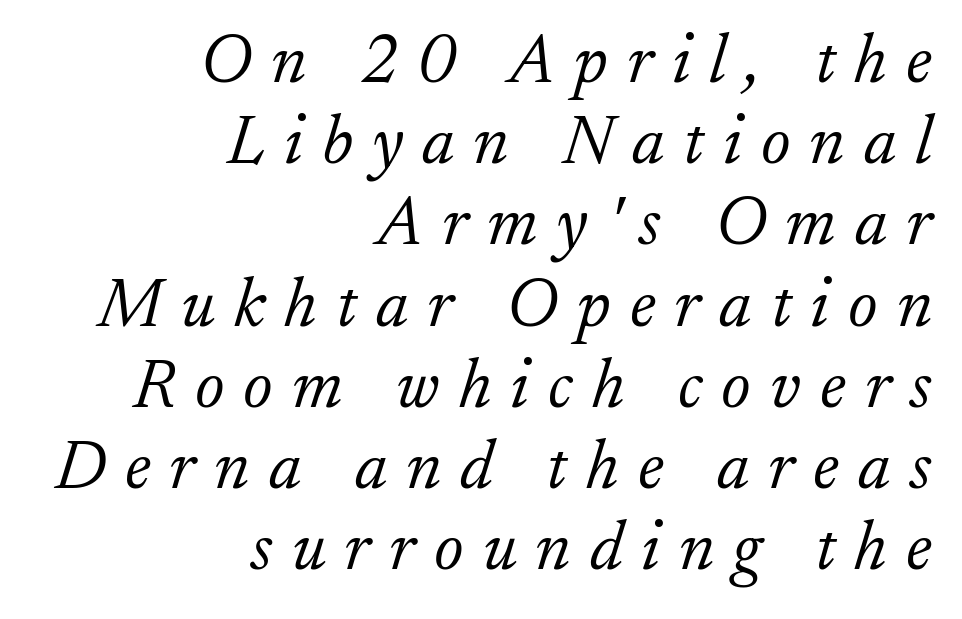
The passage shown is typed in a proportional face where columns would drift. Visually the block forms a straight wall on the right and a jagged coastline on the left. The face used here has a pronounced slope to its letters. The space beneath each line is pristine and unruled.
